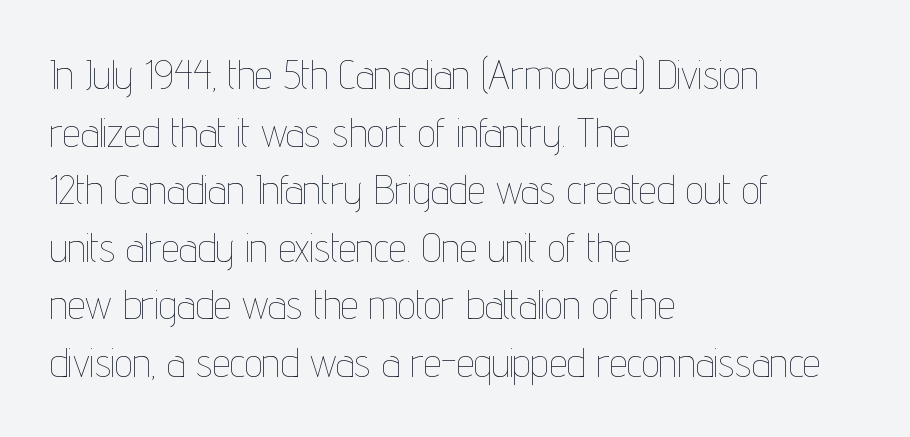
Q: Is the text bold? A: No.
Q: Is the text italic (slanted)? A: No, it is upright.
Q: Is the text underlined? A: No.
Q: How is the paragraph aligned? A: Left-aligned.
Q: Is the spacing between letters normal or unusually wide? A: Normal.
Q: Is the spacing between lines tight, normal or loose? A: Normal.
Q: Width (condensed, normal, or wide)? A: Condensed.
Q: Stroke contrast? A: Low.
Q: x-height? A: Medium.
Q: Monospaced? A: No.
